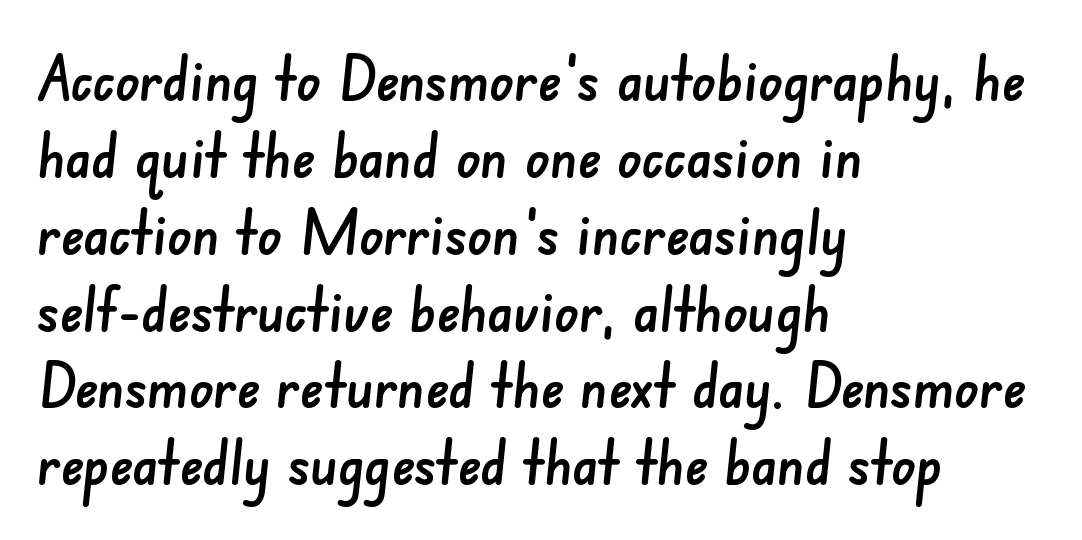
The image shows 61 px sans-serif type; set left-aligned, normal line spacing (1.26x), normal letter spacing, not underlined; low stroke contrast and a small x-height.
